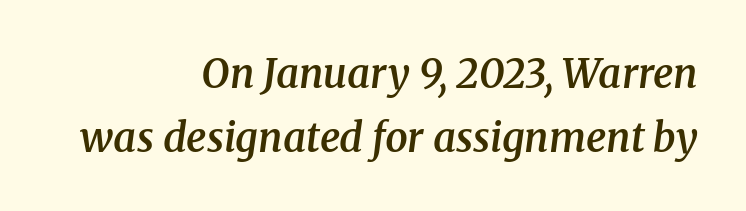
Q: Is the text bold? A: Semi-bold.
Q: Is the text italic (slanted)? A: Yes, it leans right by about 8 degrees.
Q: Is the typeface a serif or a sans-serif typeface? A: Serif.
Q: Is the text underlined? A: No.
Q: How is the paragraph aligned? A: Right-aligned.
Q: Is the spacing between letters normal or unusually wide? A: Normal.
Q: Is the spacing between lines tight, normal or loose? A: Normal.
Q: Width (condensed, normal, or wide)? A: Normal.
Q: Stroke contrast? A: Medium.
Q: x-height? A: Medium.
Q: Monospaced? A: No.
